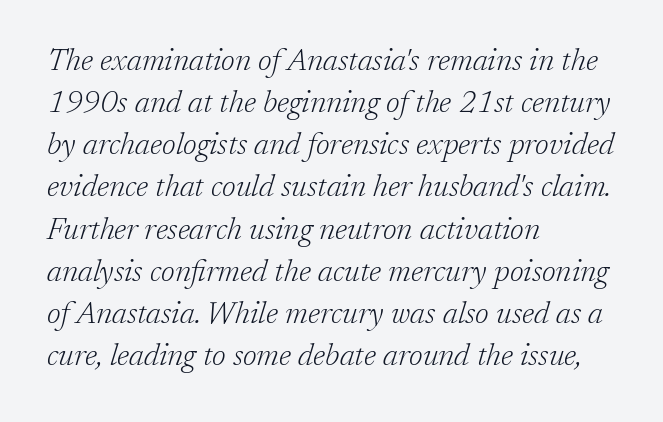
A typesetter would mark this as italic. The rendering keeps characters at their native spacing. This sample uses a serif face. If you measured baseline to baseline, you'd find a middling distance. Varying glyph widths throughout — classic text-font behaviour. Stems and bowls with no extra thickness — not bold.
